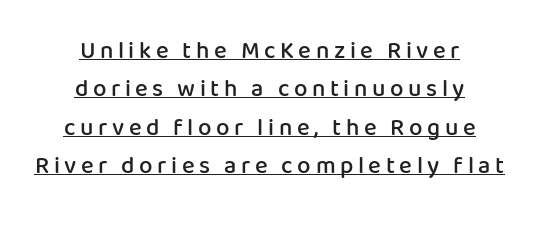
{"italic": "no", "bold": "semi", "underline": "yes", "align": "center", "line_spacing": "normal", "line_spacing_ratio": 1.6, "glyph_px": 24}
